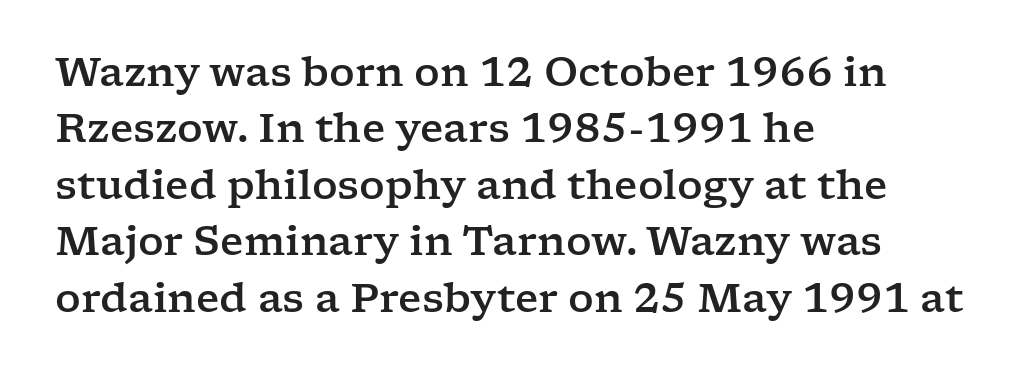
Vertical strokes here are truly vertical. A typesetter would call this proportional, since set widths differ per character. Observe the ordinary spacing: letters are neighbours, not strangers. Successive baselines arrive at the customary interval.
